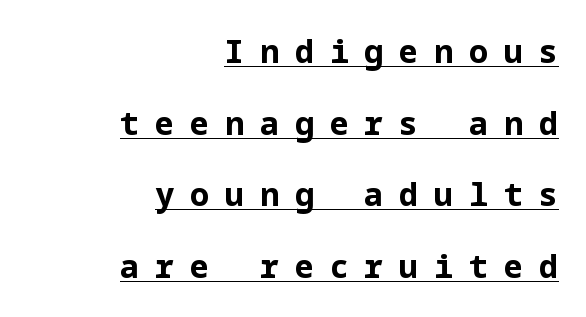
The block of text is sparse from top to bottom, with ample space between rows. Alignment: flush right. Font category for this specimen: sans-serif. You could only call the tracking loose — the letters float apart. Students, this is bold: see how much ink each stroke carries.
